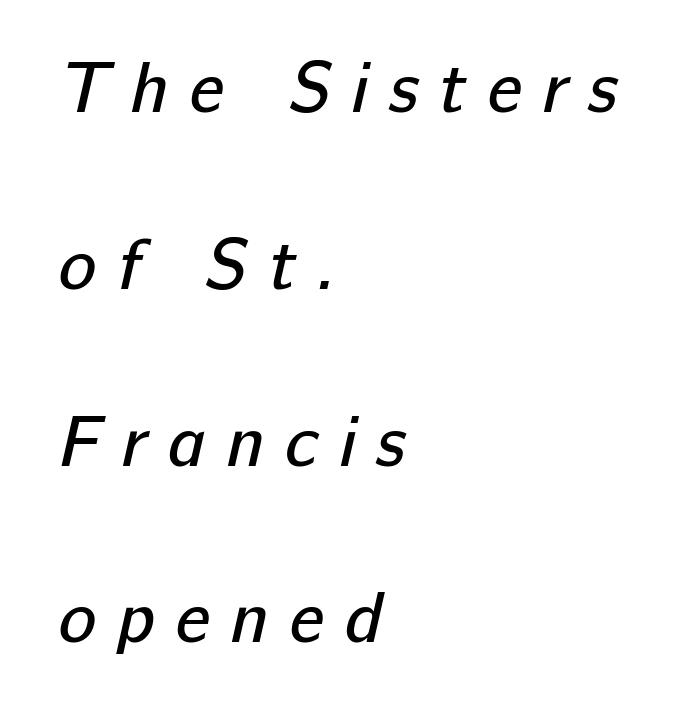
The image shows 71 px regular-weight sans-serif type; set left-aligned, loose line spacing (2.49x), unusually wide letter spacing (+0.29 em), not underlined; low stroke contrast and a medium x-height.
